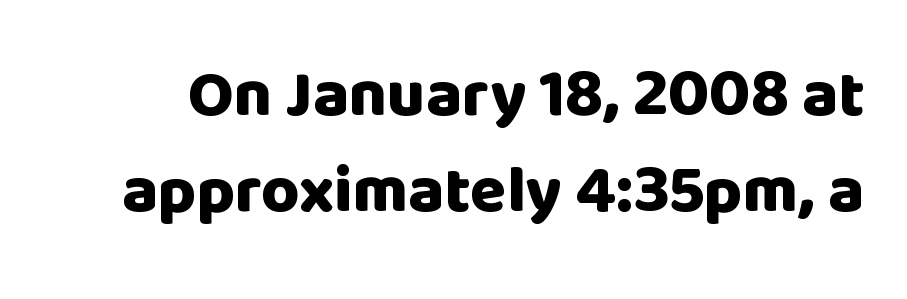
Q: Is the text bold? A: Yes.
Q: Is the text italic (slanted)? A: No, it is upright.
Q: Is the typeface a serif or a sans-serif typeface? A: Sans-serif.
Q: Is the text underlined? A: No.
Q: Is the spacing between letters normal or unusually wide? A: Normal.
Q: Is the spacing between lines tight, normal or loose? A: Normal.
Q: Width (condensed, normal, or wide)? A: Normal.
Q: Stroke contrast? A: Low.
Q: x-height? A: Large.
Q: Monospaced? A: No.
